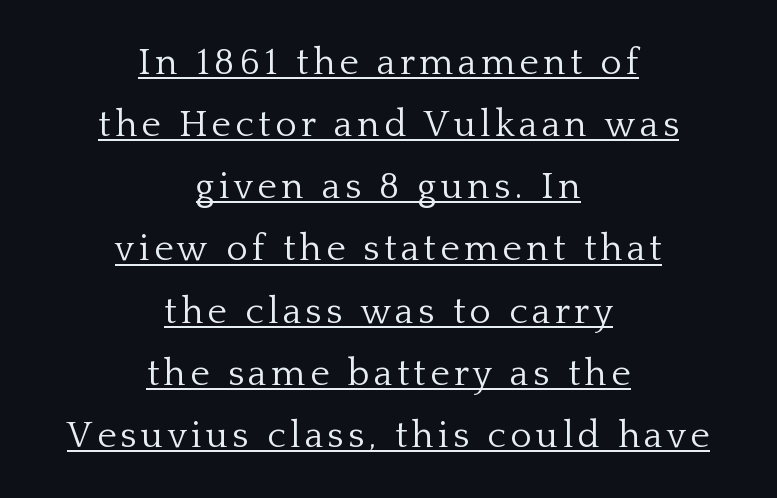
Q: Is the text bold? A: No.
Q: Is the text italic (slanted)? A: No, it is upright.
Q: Is the typeface a serif or a sans-serif typeface? A: Serif.
Q: Is the text underlined? A: Yes.
Q: How is the paragraph aligned? A: Centered.
Q: Is the spacing between lines tight, normal or loose? A: Normal.
Q: Width (condensed, normal, or wide)? A: Normal.
Q: Stroke contrast? A: Low.
Q: x-height? A: Medium.
Q: Monospaced? A: No.
